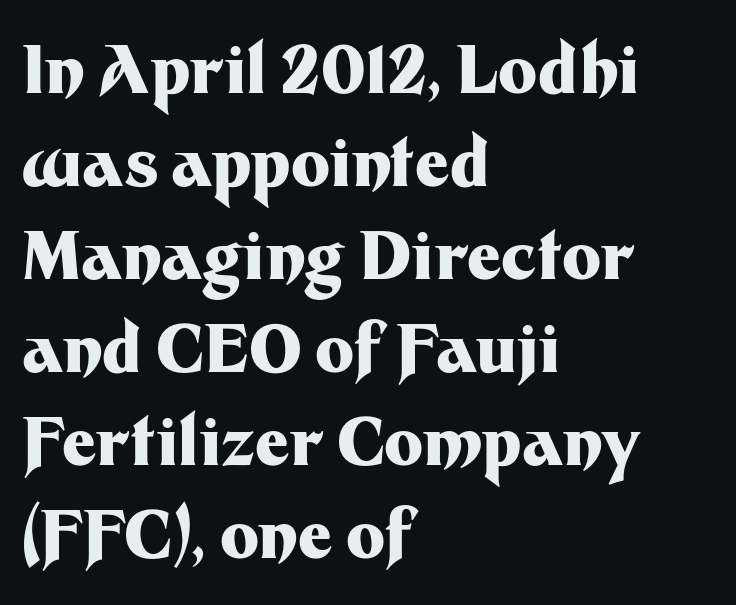
{"serif": "no", "italic": "no", "bold": "yes", "weight": "heavy", "width": "normal", "stroke_contrast": "medium", "x_height": "medium", "monospaced": "no", "underline": "no", "align": "left", "line_spacing": "normal", "line_spacing_ratio": 1.41, "letter_spacing": "normal", "letter_spacing_em": 0.0, "glyph_px": 66}
